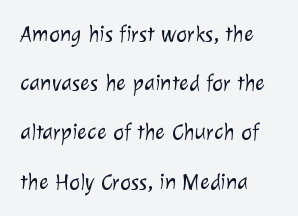
Q: Is the text bold? A: No.
Q: Is the text underlined? A: No.
Q: How is the paragraph aligned? A: Left-aligned.
Q: Is the spacing between letters normal or unusually wide? A: Normal.
Q: Is the spacing between lines tight, normal or loose? A: Loose.
